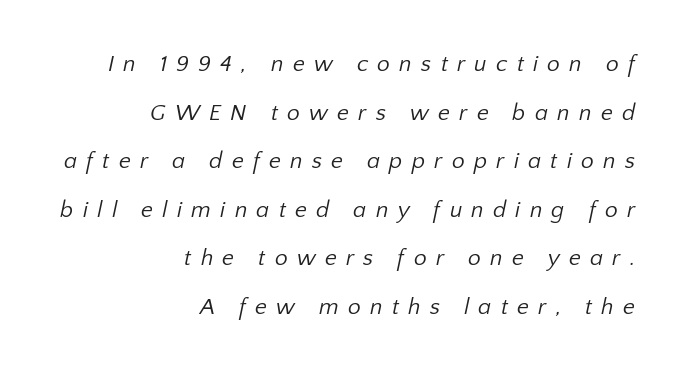
{"bold": "no", "underline": "no", "align": "right", "line_spacing": "loose", "line_spacing_ratio": 2.11, "letter_spacing": "wide", "letter_spacing_em": 0.4, "glyph_px": 23}
